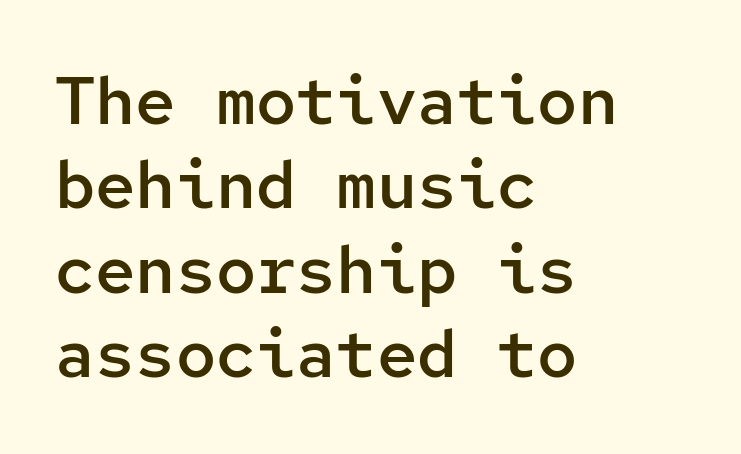
A student would call this left alignment; a typographer would say flush left, rag right. How are the letters spaced? Ordinarily, with no added tracking. Does the type have serifs? No, each stem ends abruptly. Each row of text sits above clean, open space. Interline gaps are of average width in this sample.
